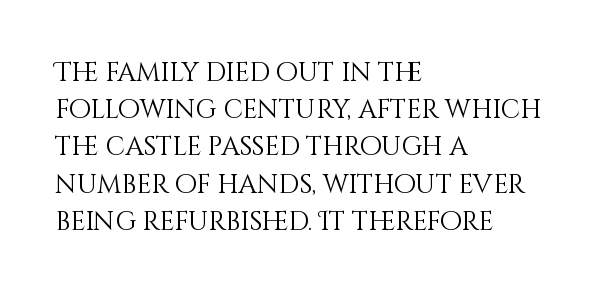
The image shows 26 px text type, upright; set left-aligned, normal line spacing (1.43x), normal letter spacing, not underlined.
